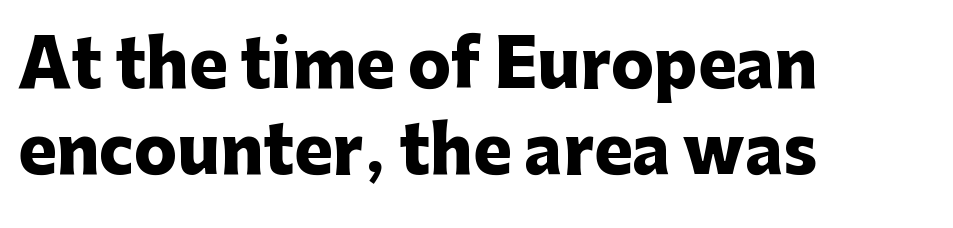
The image shows 64 px heavy sans-serif type, upright; set left-aligned, normal line spacing (1.34x), normal letter spacing, not underlined; low stroke contrast and a medium x-height.
